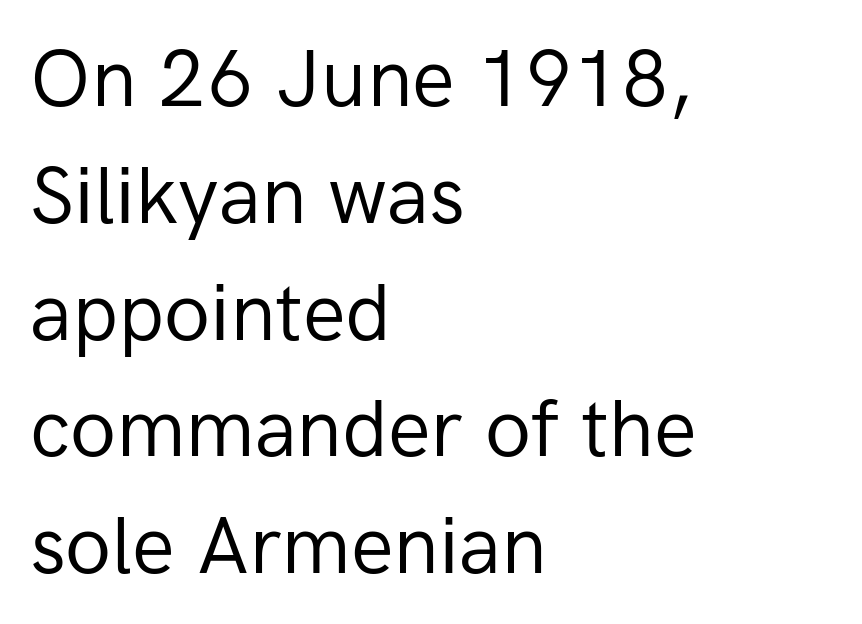
Proportional: the letters do not fall into vertical columns. Inter-character spacing is left at the font's built-in metrics. Ink coverage per letter is moderate at most. The passage shown is not underscored anywhere. Nothing sits at the stroke ends, so this counts as sans-serif.
